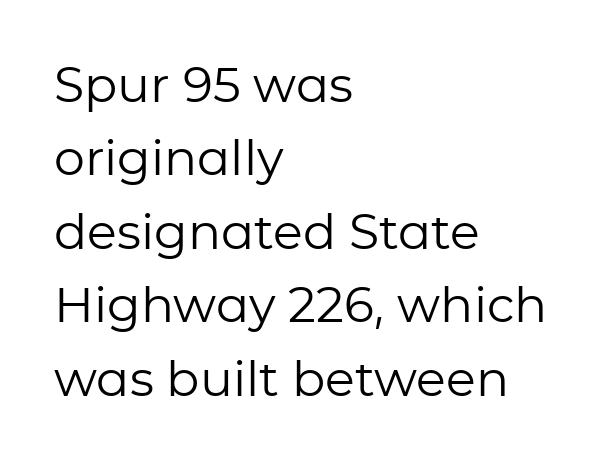
Weight: regular or lighter. The vertical gap from one line to the next is medium. The line texture is even and compact thanks to regular tracking. Observe the absence of serifs on each vertical stroke in this sample. The rendering uses natural spacing where letterforms have individual widths. Quick note: not italic, upright.
